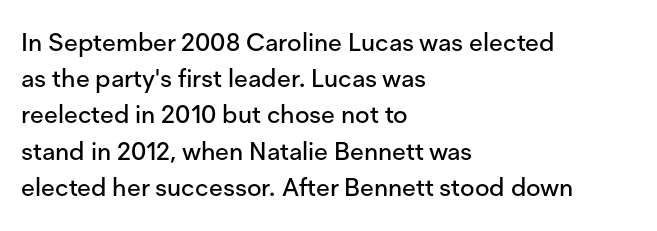
This sample keeps an unexceptional amount of space between lines. Characters follow at the spacing the type designer built in. Leftover space on each line is placed entirely after the last word. Nobody drew a line under any word here. The font's upright variant was chosen for this text.
